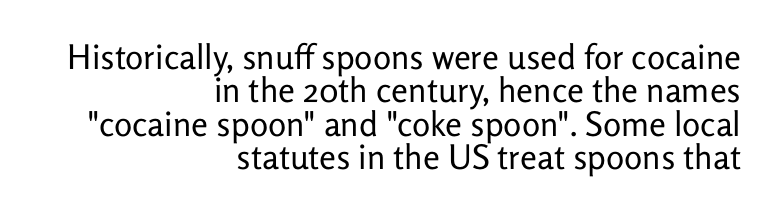
Q: Is the text bold? A: No.
Q: Is the text italic (slanted)? A: No, it is upright.
Q: Is the typeface a serif or a sans-serif typeface? A: Sans-serif.
Q: Is the text underlined? A: No.
Q: How is the paragraph aligned? A: Right-aligned.
Q: Is the spacing between letters normal or unusually wide? A: Normal.
Q: Is the spacing between lines tight, normal or loose? A: Tight.
Q: Width (condensed, normal, or wide)? A: Normal.
Q: Stroke contrast? A: Low.
Q: x-height? A: Medium.
Q: Monospaced? A: No.
